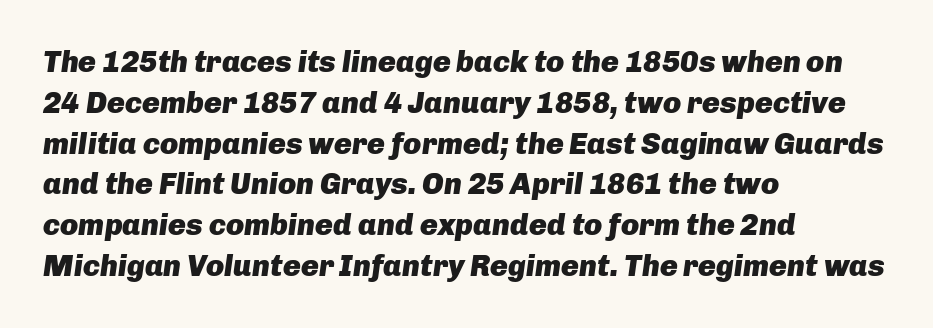
Q: Is the text bold? A: Yes.
Q: Is the text italic (slanted)? A: Yes, it leans right by about 8 degrees.
Q: Is the text underlined? A: No.
Q: How is the paragraph aligned? A: Left-aligned.
Q: Is the spacing between letters normal or unusually wide? A: Normal.
Q: Is the spacing between lines tight, normal or loose? A: Normal.
Q: Width (condensed, normal, or wide)? A: Normal.
Q: Stroke contrast? A: Low.
Q: x-height? A: Medium.
Q: Monospaced? A: No.
